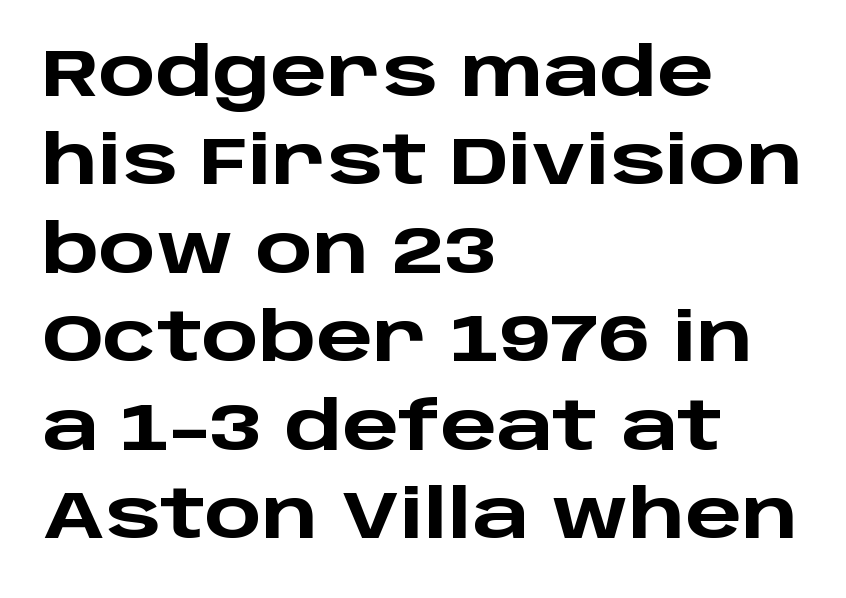
Q: Is the text bold? A: Yes.
Q: Is the text italic (slanted)? A: No, it is upright.
Q: Is the typeface a serif or a sans-serif typeface? A: Sans-serif.
Q: Is the text underlined? A: No.
Q: How is the paragraph aligned? A: Left-aligned.
Q: Is the spacing between letters normal or unusually wide? A: Normal.
Q: Is the spacing between lines tight, normal or loose? A: Normal.
Q: Width (condensed, normal, or wide)? A: Wide.
Q: Stroke contrast? A: Low.
Q: x-height? A: Large.
Q: Monospaced? A: No.
